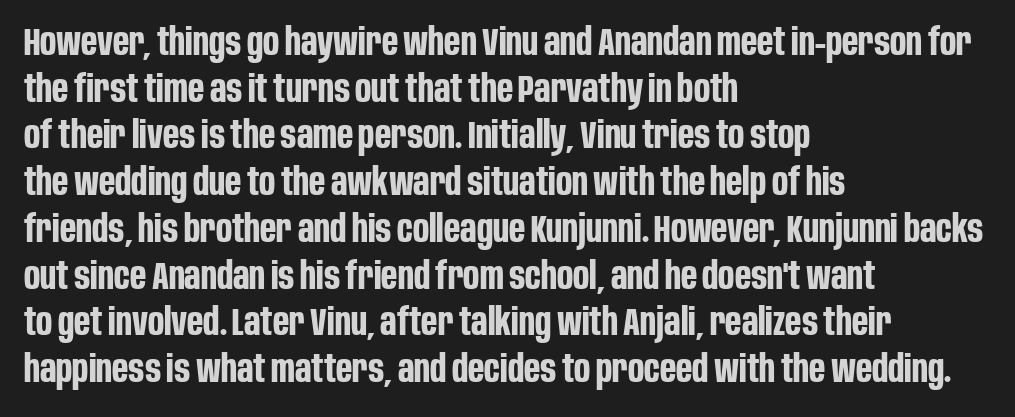
Is this a fixed-width face? No — the glyphs have proportional, varying widths. Posture: vertical. This rendering leaves character spacing at its baseline value. A clean baseline with only descenders dipping below it. Leftover space on each line is placed entirely after the last word. Does the weight exceed regular? Yes, all the way to bold.
